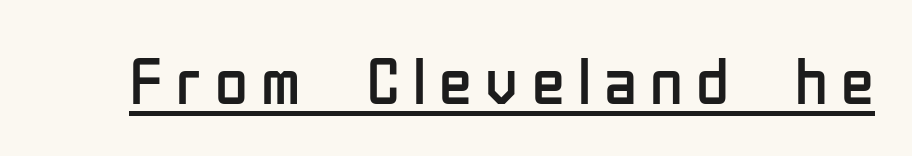
Italic? Not at all — the glyphs are vertical. The font is comparable to plain body text, perhaps lighter. The tracking jumps out immediately: characters are airy and widely separated. Examine the stroke ends and you'll find no serifs.
